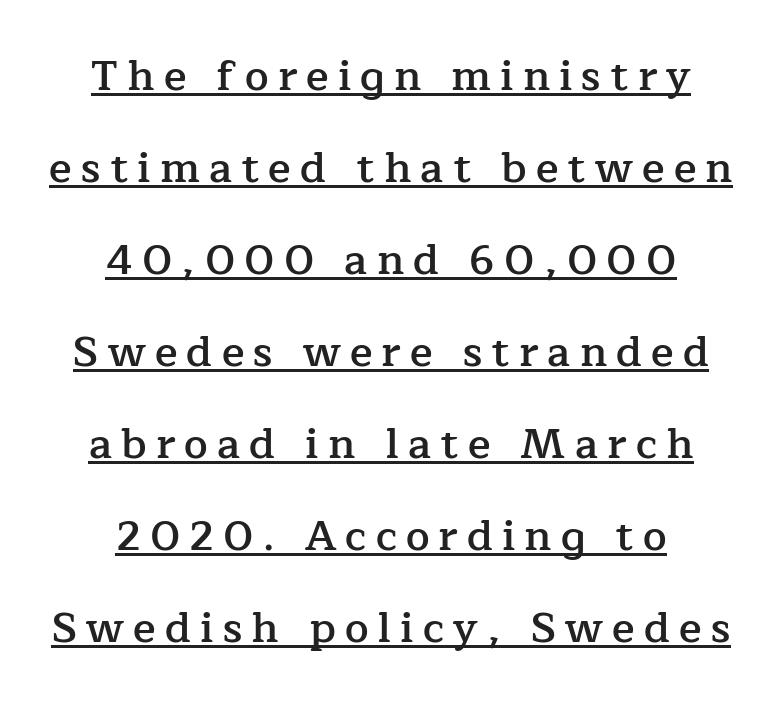
The image shows 42 px semibold serif type, upright; set centered, loose line spacing (2.19x), unusually wide letter spacing (+0.22 em), underlined; low stroke contrast and a medium x-height.
